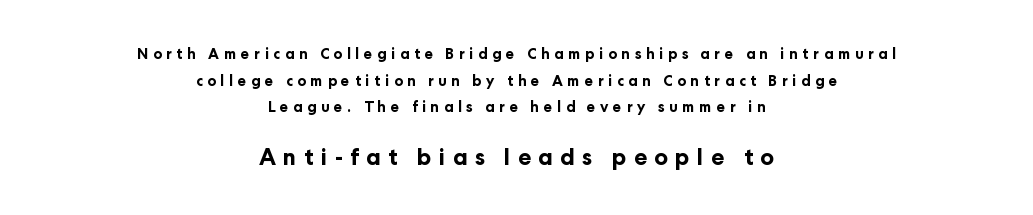
These lines are centered, leaving both edges ragged. These lines stand farther apart than default settings would place them. Of the two passages, the one underneath uses the larger point size. The letters are spread apart with noticeably loose tracking. Any mark beneath the type? The region is blank. The lettering holds an erect, upright posture throughout.
